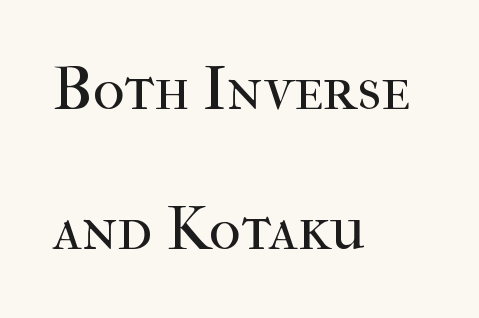
The image shows 61 px regular-weight serif type, upright; set left-aligned, loose line spacing (2.29x), normal letter spacing, not underlined; high stroke contrast and a medium x-height.
